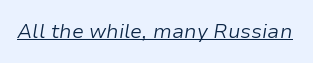
Q: Is the text bold? A: No.
Q: Is the text italic (slanted)? A: Yes, it leans right by about 9 degrees.
Q: Is the text underlined? A: Yes.
Q: Is the spacing between letters normal or unusually wide? A: Normal.
